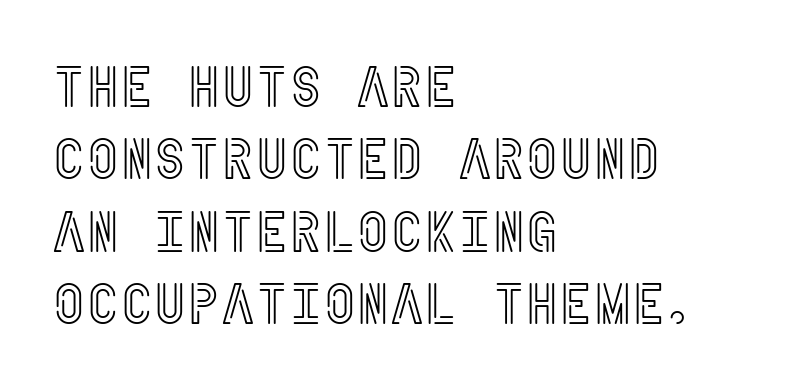
Q: Is the text italic (slanted)? A: No, it is upright.
Q: Is the text underlined? A: No.
Q: How is the paragraph aligned? A: Left-aligned.
Q: Is the spacing between letters normal or unusually wide? A: Normal.
Q: Is the spacing between lines tight, normal or loose? A: Normal.
Q: Width (condensed, normal, or wide)? A: Condensed.
Q: x-height? A: Large.
